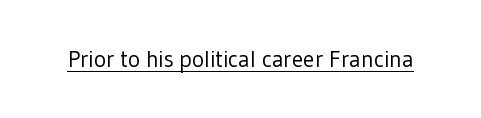
Students, observe the line beneath the letters — that is underlining. You can tell it's not italic because the verticals are truly vertical. Stems here are at most as thick as an everyday book face. Between one letter and the next there's only the usual sliver of space.
